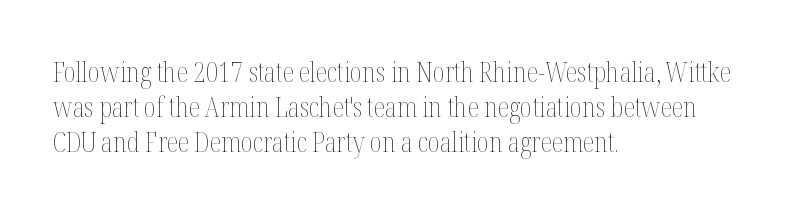
Q: Is the text bold? A: No.
Q: Is the text italic (slanted)? A: No, it is upright.
Q: Is the text underlined? A: No.
Q: How is the paragraph aligned? A: Left-aligned.
Q: Is the spacing between letters normal or unusually wide? A: Normal.
Q: Is the spacing between lines tight, normal or loose? A: Normal.
